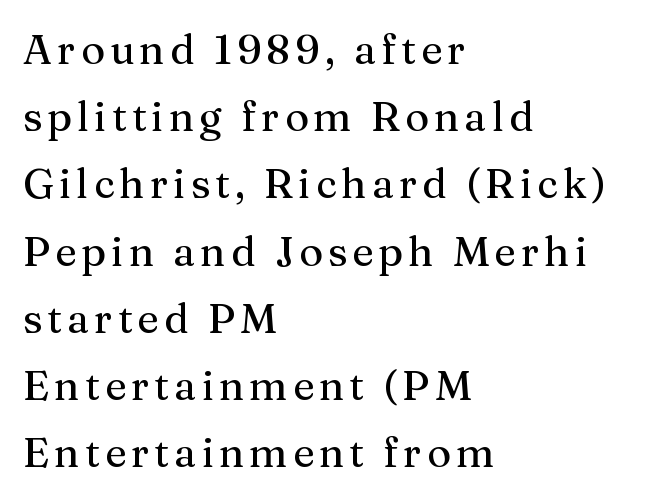
{"serif": "yes", "italic": "no", "width": "normal", "stroke_contrast": "medium", "x_height": "medium", "monospaced": "no", "underline": "no", "align": "left", "line_spacing": "normal", "line_spacing_ratio": 1.64, "glyph_px": 41}
